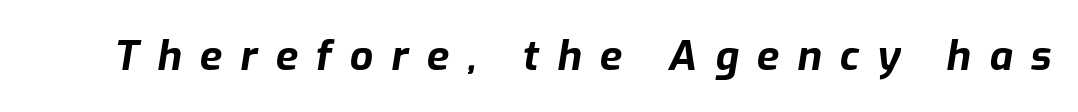
Q: Is the text bold? A: Yes.
Q: Is the text italic (slanted)? A: Yes, it leans right by about 9 degrees.
Q: Is the text underlined? A: No.
Q: Is the spacing between letters normal or unusually wide? A: Unusually wide.
Q: Width (condensed, normal, or wide)? A: Normal.
Q: Stroke contrast? A: Low.
Q: x-height? A: Medium.
Q: Monospaced? A: No.
